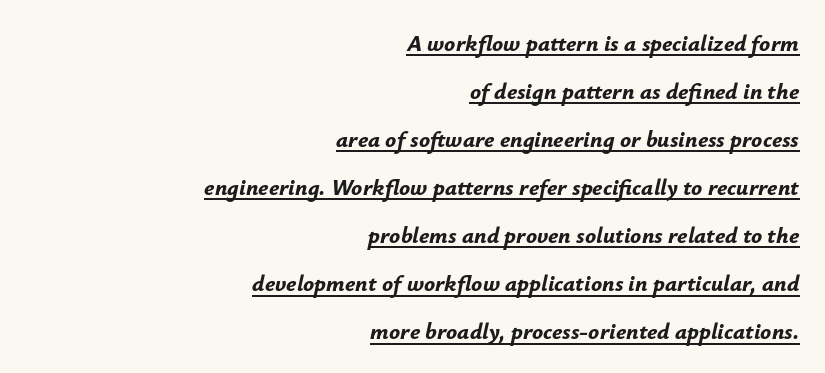
{"italic": "yes", "lean": "right", "slant_degrees": 12, "bold": "yes", "underline": "yes", "align": "right", "line_spacing": "loose", "line_spacing_ratio": 2.09, "letter_spacing": "normal", "letter_spacing_em": 0.0, "glyph_px": 23}
